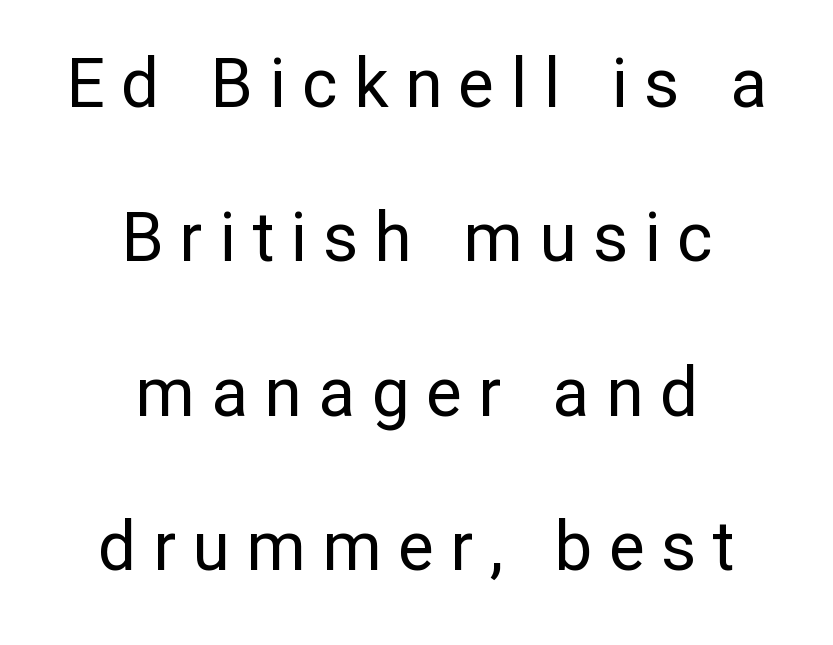
One-word summary of the alignment: center. Does the leading feel generous? Absolutely, it's lavish. Ascenders rise straight up at ninety degrees. The space directly below the letters is spotless. Letter spacing: wide. Note the varied advance widths — an 'i' is clearly narrower than an 'm'.
